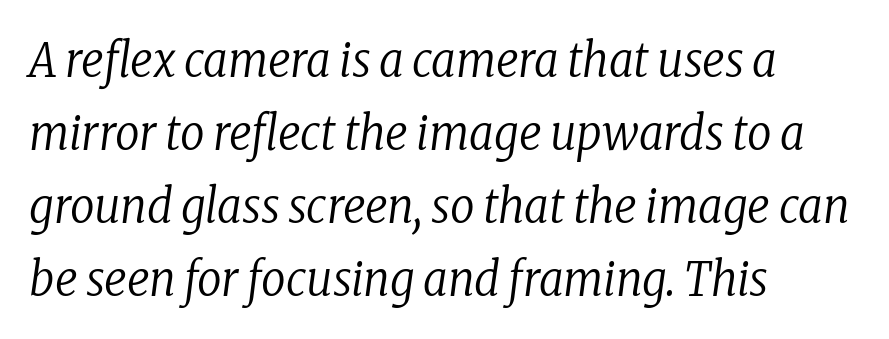
{"serif": "yes", "italic": "yes", "lean": "right", "slant_degrees": 8, "bold": "no", "weight": "regular", "width": "condensed", "stroke_contrast": "low", "x_height": "medium", "monospaced": "no", "underline": "no", "align": "left", "line_spacing": "normal", "line_spacing_ratio": 1.52, "letter_spacing": "normal", "letter_spacing_em": 0.0, "glyph_px": 48}
